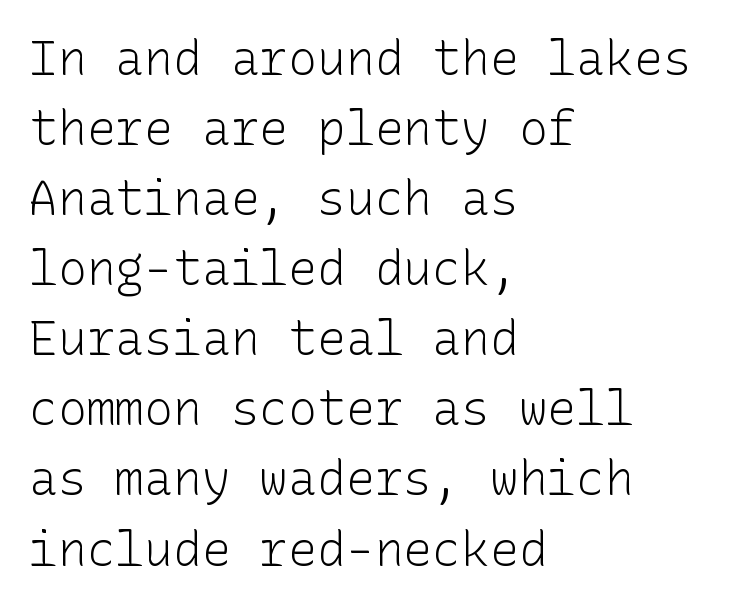
{"serif": "no", "italic": "no", "bold": "no", "weight": "light", "width": "normal", "stroke_contrast": "low", "x_height": "medium", "underline": "no", "align": "left", "line_spacing": "normal", "line_spacing_ratio": 1.46, "letter_spacing": "normal", "letter_spacing_em": 0.0, "glyph_px": 48}
